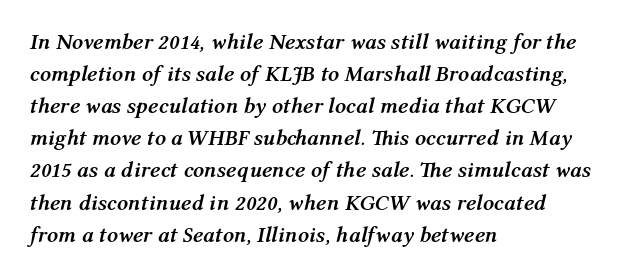
The image shows 22 px bold type, italic (leaning right); set left-aligned, normal line spacing (1.46x), normal letter spacing, not underlined.
